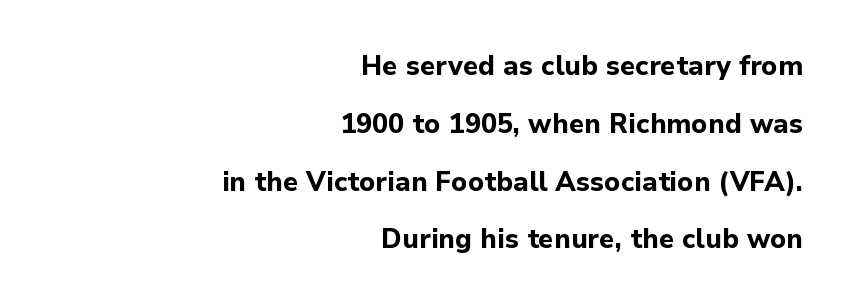
Honestly, the letter spacing is just normal — you wouldn't notice it. Widely set lines give the paragraph a tall, airy silhouette. The glyphs have the mass of a bold cut. No italicization has been applied; the sample stays upright.
